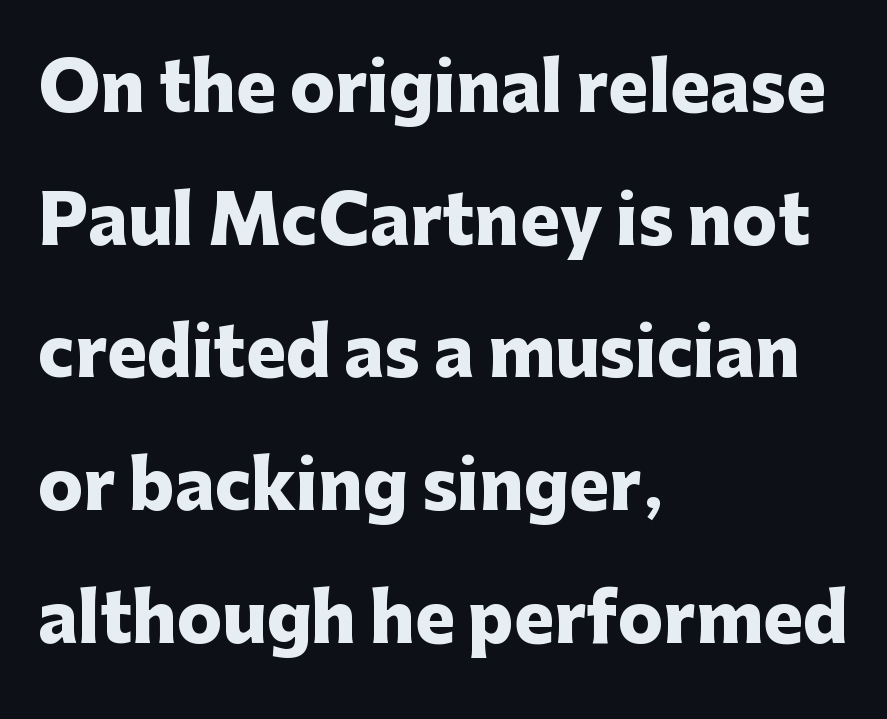
The image shows 67 px heavy sans-serif type, upright; set left-aligned, loose line spacing (1.98x), normal letter spacing, not underlined; low stroke contrast and a medium x-height.
